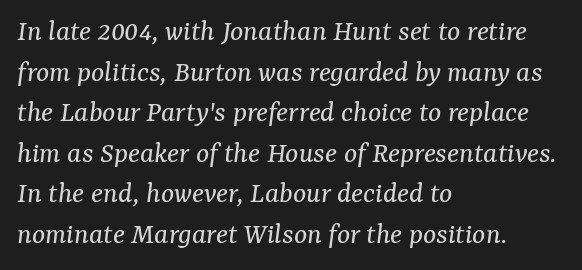
Q: Is the text bold? A: No.
Q: Is the text italic (slanted)? A: Yes, it leans right by about 7 degrees.
Q: Is the typeface a serif or a sans-serif typeface? A: Serif.
Q: Is the text underlined? A: No.
Q: How is the paragraph aligned? A: Left-aligned.
Q: Is the spacing between letters normal or unusually wide? A: Normal.
Q: Is the spacing between lines tight, normal or loose? A: Normal.
Q: Width (condensed, normal, or wide)? A: Normal.
Q: Stroke contrast? A: Medium.
Q: x-height? A: Medium.
Q: Monospaced? A: No.
